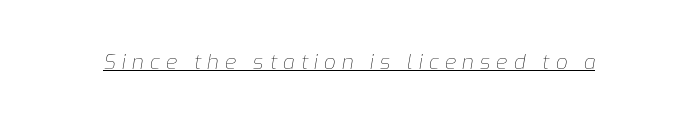
The image shows 21 px text type, italic (leaning right); set unusually wide letter spacing (+0.28 em), underlined.
